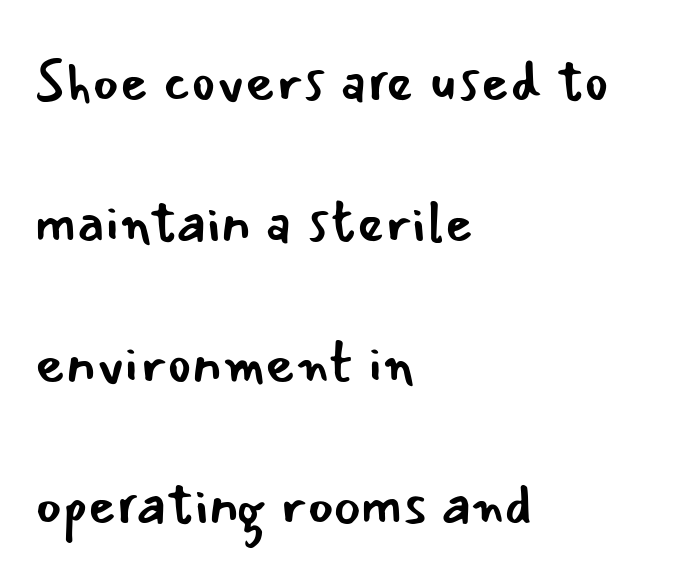
The image shows 58 px regular-weight sans-serif type, upright; set left-aligned, loose line spacing (2.43x), normal letter spacing, not underlined; low stroke contrast and a small x-height.
